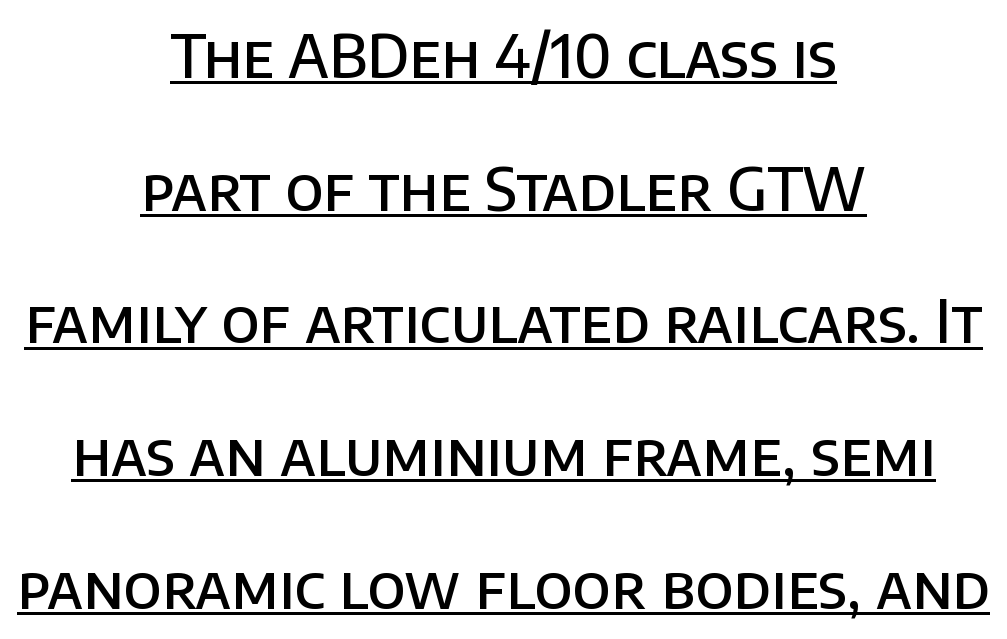
Interline gaps are noticeably wide in this sample. Each glyph is drawn with semibold strokes, heavier than normal yet not fully bold. This is the regular roman posture of the typeface. A typesetter would call this proportional, since set widths differ per character. Glyph-to-glyph distance matches everyday printed text. Observe the absence of serifs on each vertical stroke in this sample.
